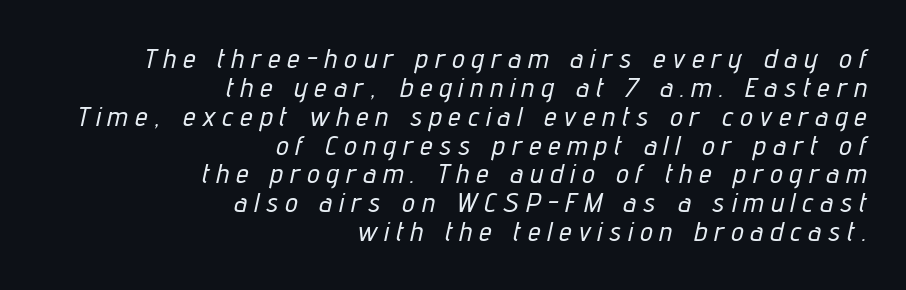
The image shows 28 px condensed type, italic (leaning right); set right-aligned, tight line spacing (1.03x), unusually wide letter spacing (+0.26 em), not underlined; low stroke contrast and a medium x-height.
